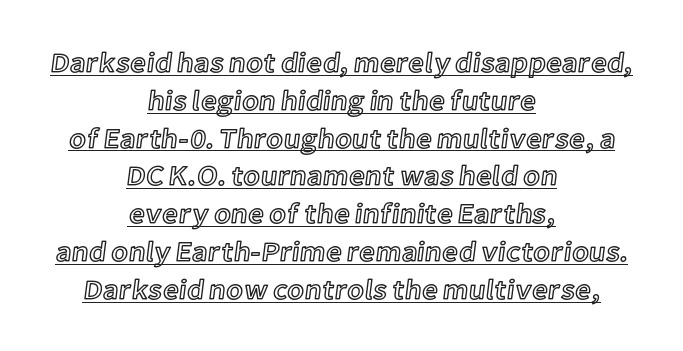
{"width": "normal", "x_height": "medium", "monospaced": "no", "underline": "yes", "align": "center", "line_spacing": "normal", "line_spacing_ratio": 1.35, "letter_spacing": "normal", "letter_spacing_em": 0.0, "glyph_px": 28}
